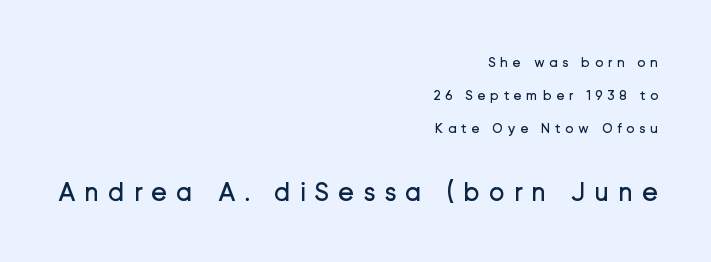
Q: Is the text bold? A: No.
Q: Is the text italic (slanted)? A: No, it is upright.
Q: Is the text underlined? A: No.
Q: How is the paragraph aligned? A: Right-aligned.
Q: Is the spacing between letters normal or unusually wide? A: Unusually wide.
Q: Is the spacing between lines tight, normal or loose? A: Loose.
Q: Which block of text is set in a larger size, the first (top) or the second (bottom)? A: The second (bottom) one.
